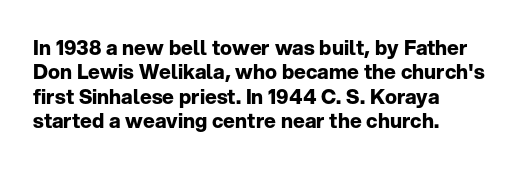
The image shows 20 px bold type, upright; set left-aligned, line spacing 1.22x, normal letter spacing, not underlined.
